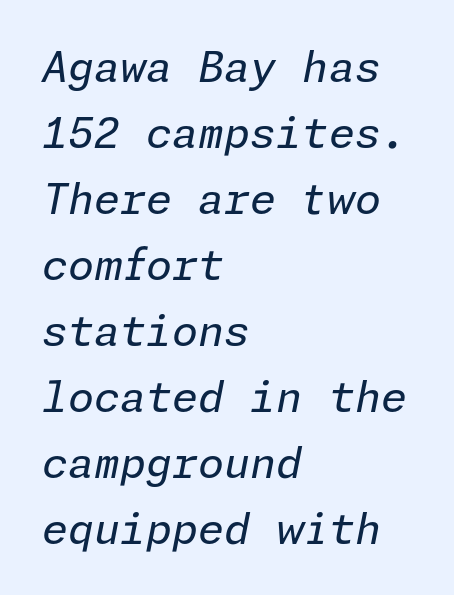
Q: Is the text bold? A: No.
Q: Is the text italic (slanted)? A: Yes, it leans right by about 11 degrees.
Q: Is the text underlined? A: No.
Q: How is the paragraph aligned? A: Left-aligned.
Q: Is the spacing between letters normal or unusually wide? A: Normal.
Q: Is the spacing between lines tight, normal or loose? A: Normal.
Q: Width (condensed, normal, or wide)? A: Normal.
Q: Stroke contrast? A: Low.
Q: x-height? A: Medium.
